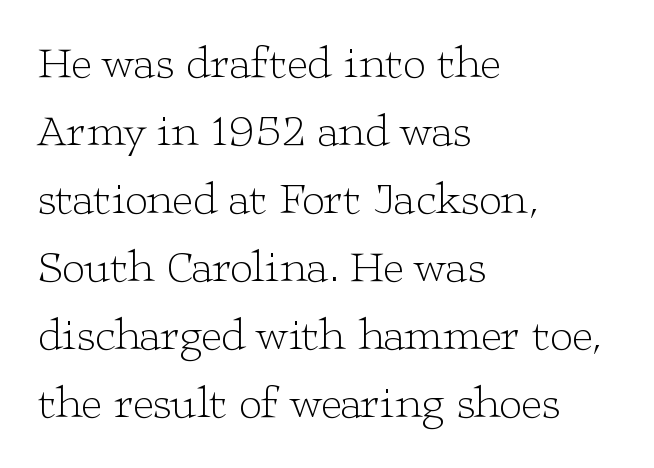
Q: Is the text bold? A: No.
Q: Is the text italic (slanted)? A: No, it is upright.
Q: Is the typeface a serif or a sans-serif typeface? A: Serif.
Q: Is the text underlined? A: No.
Q: How is the paragraph aligned? A: Left-aligned.
Q: Is the spacing between letters normal or unusually wide? A: Normal.
Q: Is the spacing between lines tight, normal or loose? A: Normal.
Q: Width (condensed, normal, or wide)? A: Wide.
Q: Stroke contrast? A: Low.
Q: x-height? A: Medium.
Q: Monospaced? A: No.
